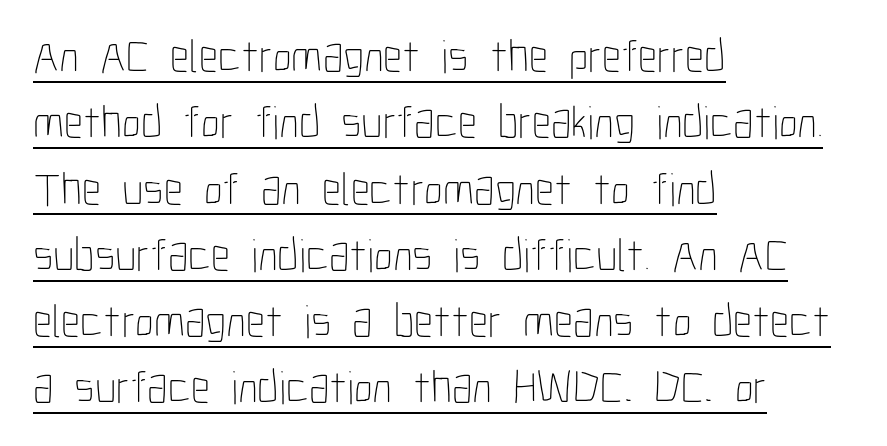
Somebody hit Ctrl+U on this one — the words are underlined. You could not count columns in this text — the font is proportionally spaced. Left-aligned paragraph, ragged on the right. The passage shown stacks its lines at a standard gap. Stems and bowls with no extra thickness — not bold.
